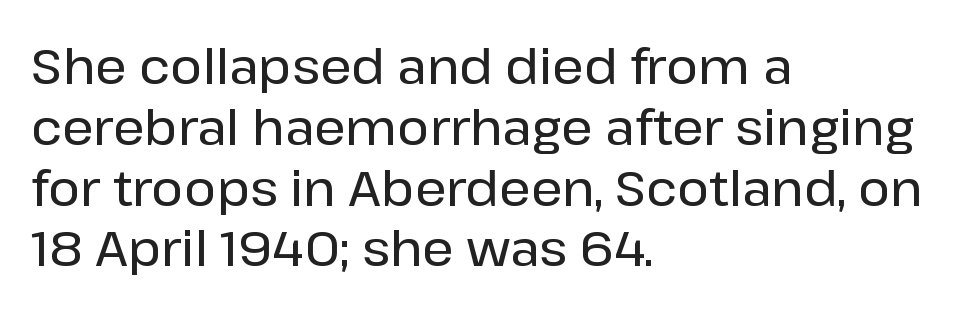
Q: Is the text italic (slanted)? A: No, it is upright.
Q: Is the typeface a serif or a sans-serif typeface? A: Sans-serif.
Q: Is the text underlined? A: No.
Q: How is the paragraph aligned? A: Left-aligned.
Q: Is the spacing between letters normal or unusually wide? A: Normal.
Q: Width (condensed, normal, or wide)? A: Normal.
Q: Stroke contrast? A: Low.
Q: x-height? A: Medium.
Q: Monospaced? A: No.
